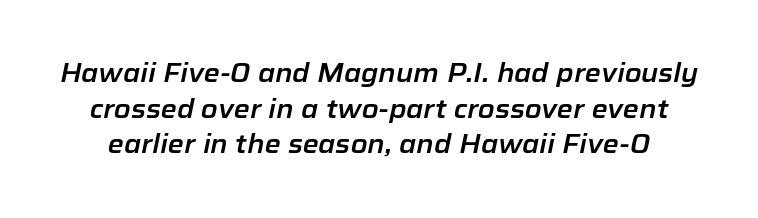
Compared with typical body copy, the letter spacing here is the same. Characters are canted at an angle relative to the baseline's perpendicular. Regarding leading, the lines here are spaced in the standard way. The space directly below the letters is spotless.
